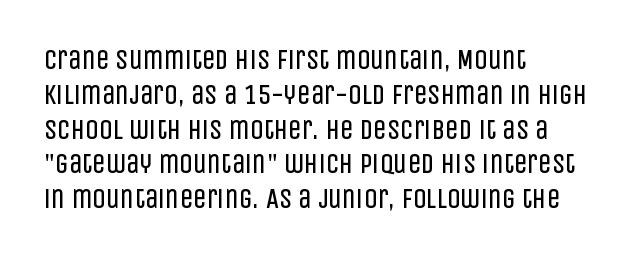
{"italic": "no", "bold": "no", "underline": "no", "align": "left", "line_spacing": "normal", "line_spacing_ratio": 1.29, "letter_spacing": "normal", "letter_spacing_em": 0.0, "glyph_px": 27}
